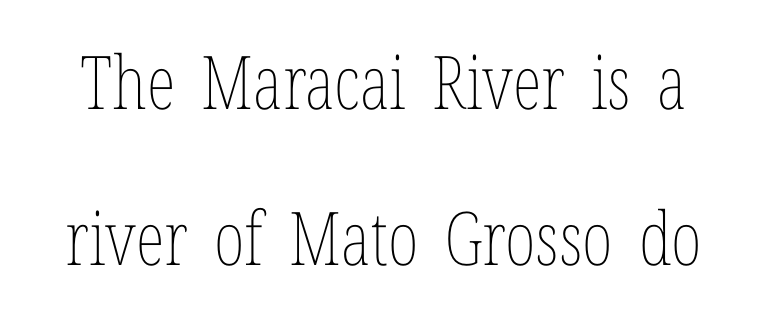
This is roman type, the default non-slanted kind. Is the type heavy? It reads as light-to-regular instead. Anything drawn beneath the words? Only blank space. The letters sit at their default tracking, neither squeezed nor spread.
